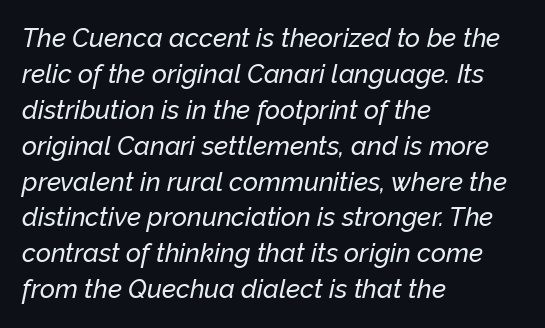
Q: Is the text italic (slanted)? A: Yes, it leans right by about 12 degrees.
Q: Is the text underlined? A: No.
Q: How is the paragraph aligned? A: Left-aligned.
Q: Is the spacing between letters normal or unusually wide? A: Normal.
Q: Is the spacing between lines tight, normal or loose? A: Normal.
